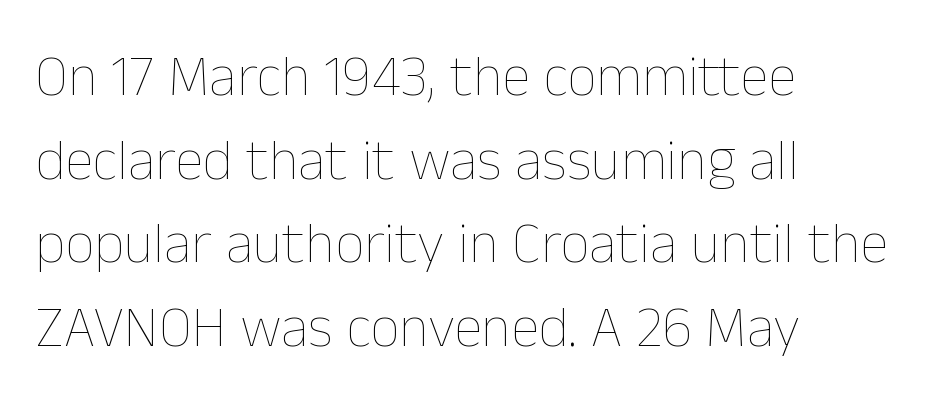
Q: Is the text bold? A: No.
Q: Is the text italic (slanted)? A: No, it is upright.
Q: Is the text underlined? A: No.
Q: How is the paragraph aligned? A: Left-aligned.
Q: Is the spacing between letters normal or unusually wide? A: Normal.
Q: Is the spacing between lines tight, normal or loose? A: Normal.
Q: Width (condensed, normal, or wide)? A: Normal.
Q: Stroke contrast? A: Low.
Q: x-height? A: Medium.
Q: Monospaced? A: No.
